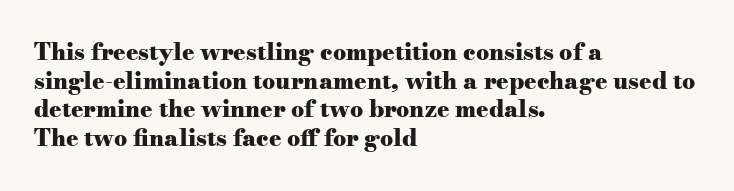
{"italic": "no", "bold": "yes", "underline": "no", "align": "left", "line_spacing": "normal", "line_spacing_ratio": 1.25, "letter_spacing": "normal", "letter_spacing_em": 0.0, "glyph_px": 23}
